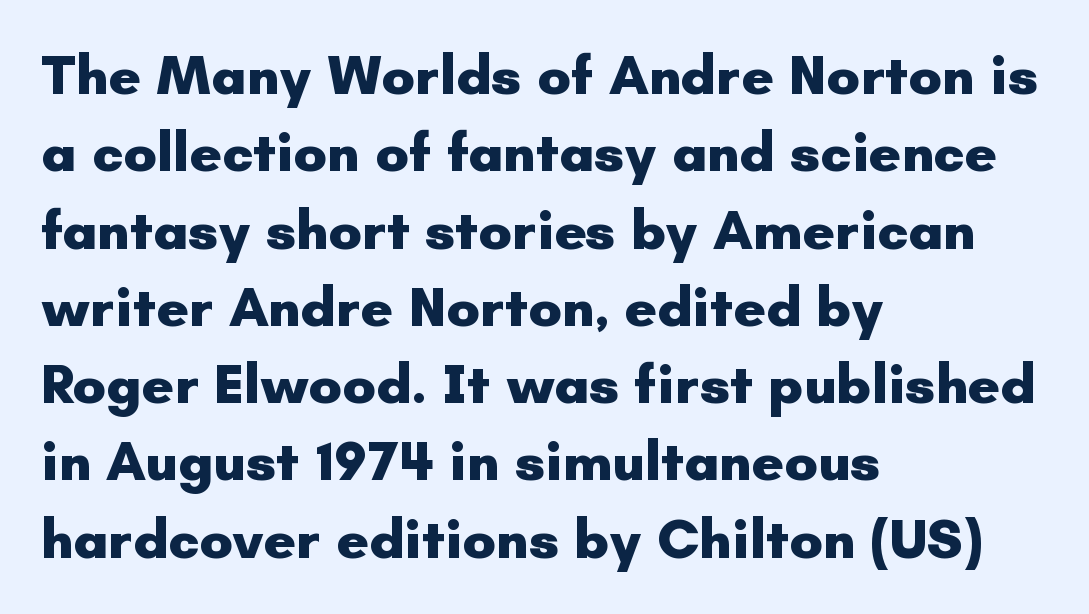
The image shows 56 px heavy sans-serif type, upright; set left-aligned, normal line spacing (1.38x), normal letter spacing, not underlined; low stroke contrast and a small x-height.
